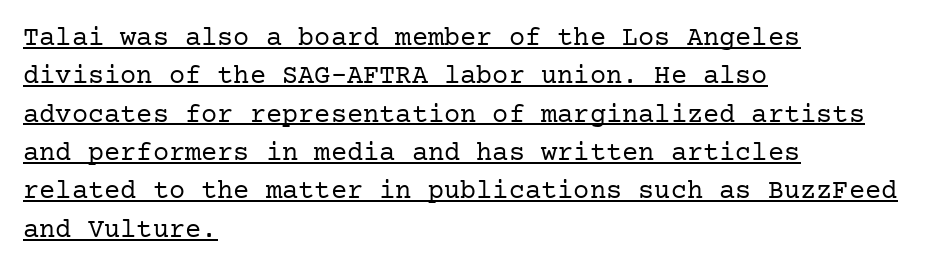
Reading down the column, the eye jumps a familiar distance to each next line. The lines in this sample share a left origin and differ only in where they stop. The font's upright variant was chosen for this text. Compared with undecorated copy, this sample adds a rule below the words. Nobody touched the tracking dial on this one.
